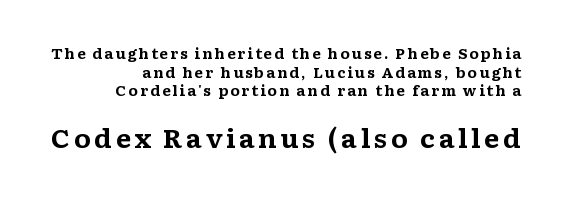
Q: Is the text bold? A: Yes.
Q: Is the text italic (slanted)? A: No, it is upright.
Q: Is the text underlined? A: No.
Q: How is the paragraph aligned? A: Right-aligned.
Q: Is the spacing between lines tight, normal or loose? A: Normal.
Q: Which block of text is set in a larger size, the first (top) or the second (bottom)? A: The second (bottom) one.
